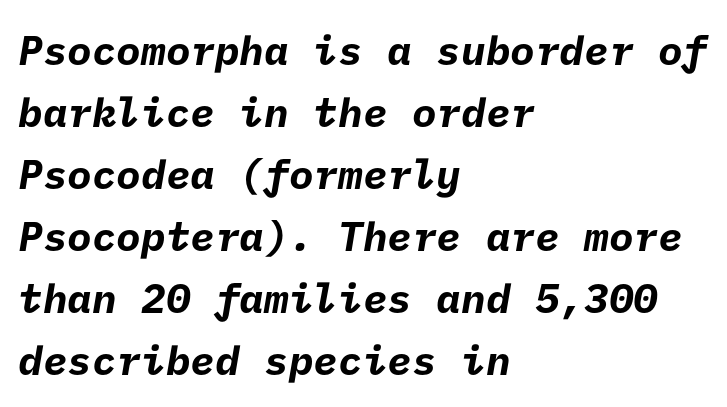
{"serif": "no", "bold": "yes", "weight": "bold", "width": "normal", "stroke_contrast": "low", "x_height": "medium", "underline": "no", "align": "left", "line_spacing": "normal", "line_spacing_ratio": 1.51, "letter_spacing": "normal", "letter_spacing_em": 0.0, "glyph_px": 41}
